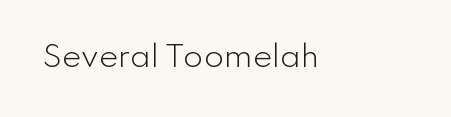
The image shows 29 px light sans-serif type, upright; set normal letter spacing, not underlined; low stroke contrast and a small x-height.
